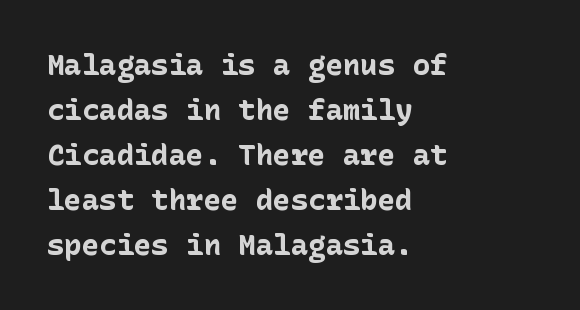
{"serif": "no", "italic": "no", "bold": "yes", "weight": "bold", "width": "normal", "stroke_contrast": "low", "x_height": "medium", "underline": "no", "align": "left", "line_spacing": "normal", "line_spacing_ratio": 1.55, "letter_spacing": "normal", "letter_spacing_em": 0.0, "glyph_px": 29}
